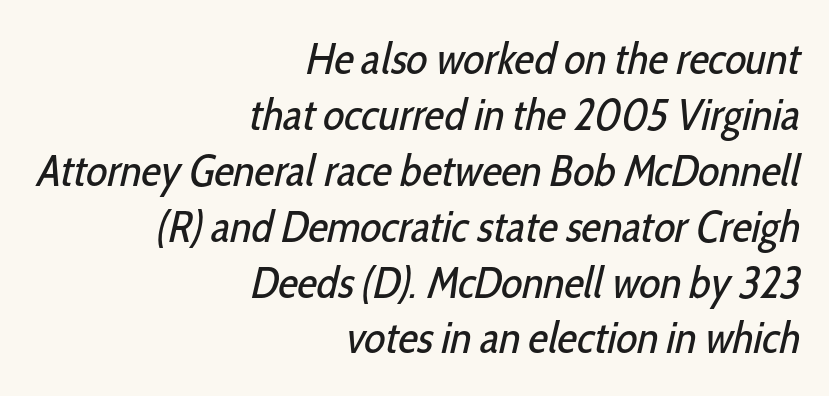
The image shows 44 px regular-weight, condensed sans-serif type; set right-aligned, normal line spacing (1.27x), normal letter spacing, not underlined; low stroke contrast and a medium x-height.
